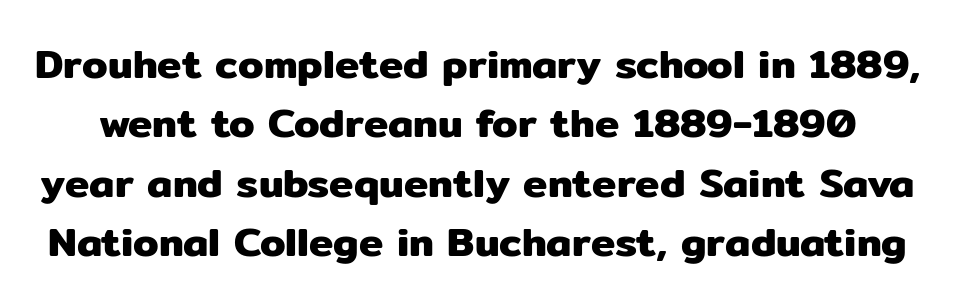
The image shows 41 px sans-serif type, upright; set normal line spacing (1.45x), normal letter spacing, not underlined; low stroke contrast and a medium x-height.
